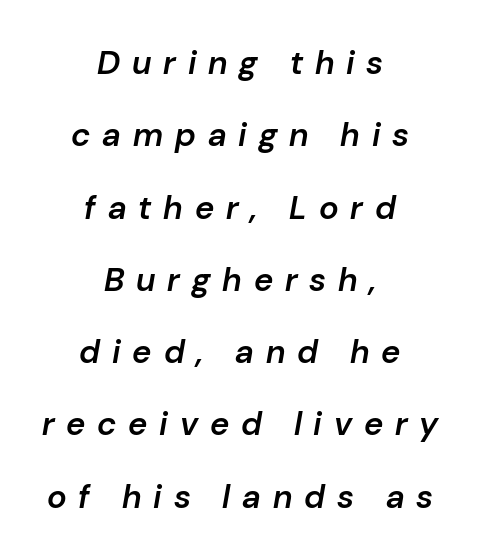
Each word looks stretched out because of the extra space between its letters. Is this a fixed-width face? No — the glyphs have proportional, varying widths. Every character sits at an angle, as italics do. In terms of weight, the rendering is demibold, just under bold. Just letters on the line, the space beneath them empty. Successive baselines arrive slowly, with a big drop between each.
